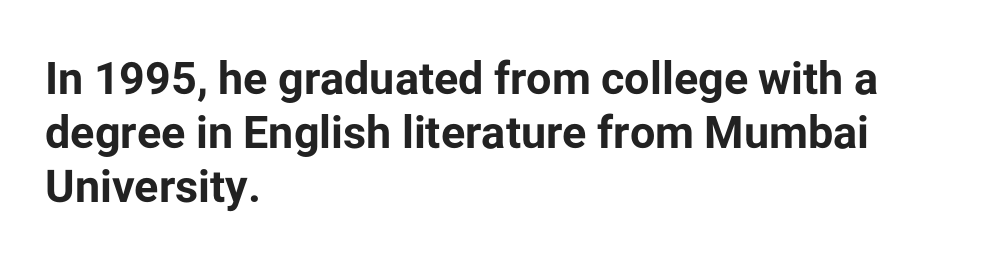
The image shows 45 px bold sans-serif type, upright; set left-aligned, line spacing 1.2x, normal letter spacing, not underlined; low stroke contrast and a medium x-height.
